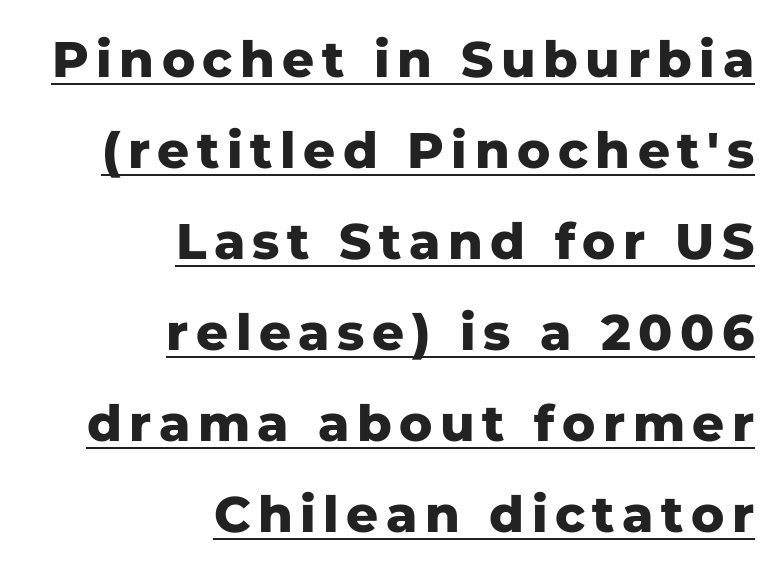
The image shows 50 px heavy sans-serif type, upright; set right-aligned, line spacing 1.82x, underlined; low stroke contrast and a medium x-height.
